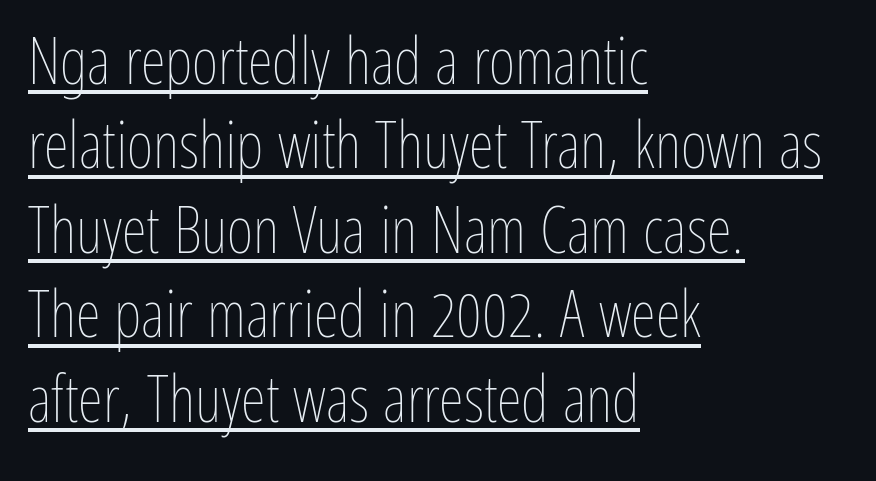
{"italic": "no", "bold": "no", "weight": "thin", "width": "condensed", "stroke_contrast": "low", "x_height": "medium", "monospaced": "no", "underline": "yes", "align": "left", "line_spacing": "normal", "line_spacing_ratio": 1.32, "letter_spacing": "normal", "letter_spacing_em": 0.0, "glyph_px": 64}
